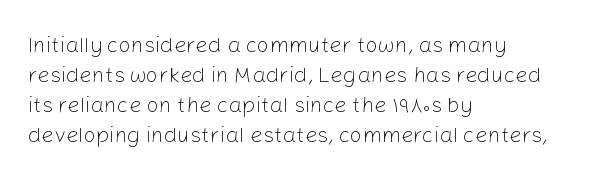
The letterforms sit shoulder to shoulder at normal distance. The space directly below the letters is spotless. Counters stay open thanks to moderate or lighter strokes. The vertical gap from one line to the next is medium. Ascenders rise straight up at ninety degrees. The ragged edge is on the right, which tells us the setting is flush left.
